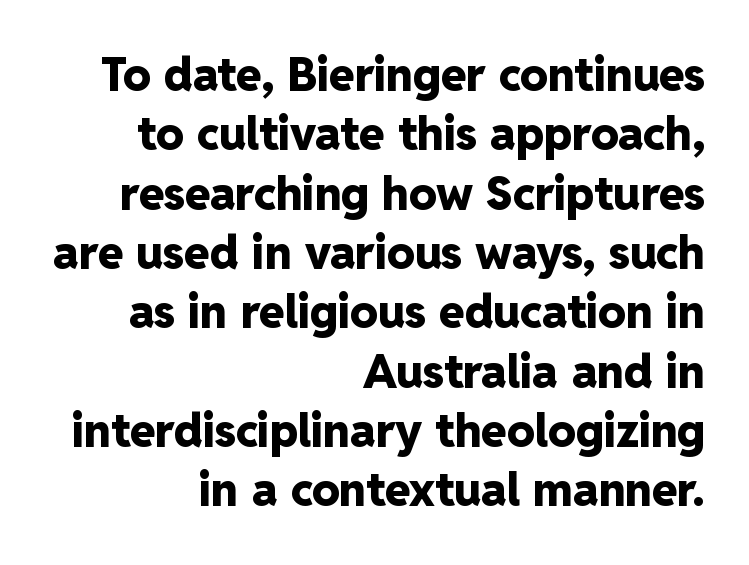
In terms of posture, this sample is upright. The lines in this sample share a right terminus and differ only in where they begin. Anything drawn beneath the words? Only blank space. The passage shown is emphatically bold. The lines sit at an ordinary, default distance from one another. The line texture is even and compact thanks to regular tracking.
